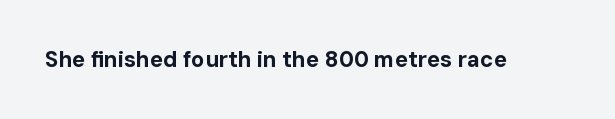
{"italic": "no", "bold": "yes", "underline": "no", "letter_spacing": "normal", "letter_spacing_em": 0.0, "glyph_px": 22}
